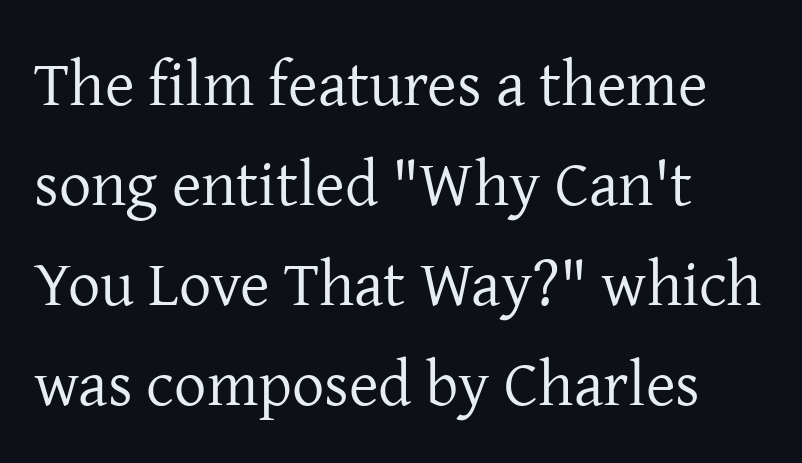
{"serif": "yes", "italic": "no", "bold": "no", "weight": "regular", "width": "normal", "stroke_contrast": "low", "x_height": "medium", "monospaced": "no", "underline": "no", "align": "left", "line_spacing": "normal", "line_spacing_ratio": 1.56, "letter_spacing": "normal", "letter_spacing_em": 0.0, "glyph_px": 64}
